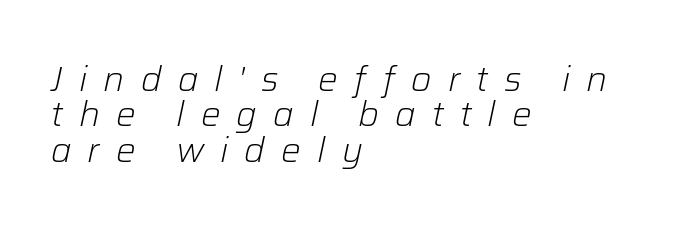
Compared with a typical body face, this is equally light or lighter still. Glance below the letters and you will spot only blank space. Students, note that the glyphs here are deliberately spaced far apart. There's an unmistakable incline to the writing here. Where is the straight margin? On the left.
